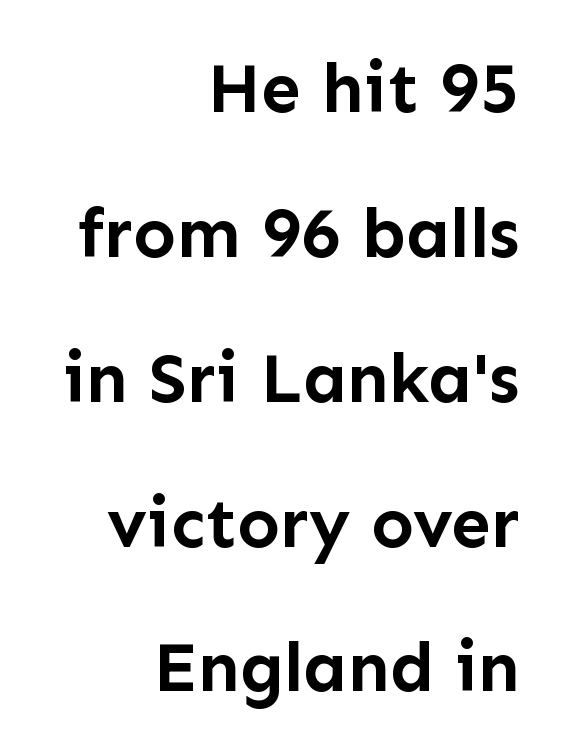
{"serif": "no", "italic": "no", "bold": "yes", "weight": "semibold", "width": "normal", "stroke_contrast": "low", "x_height": "medium", "monospaced": "no", "underline": "no", "align": "right", "line_spacing": "loose", "line_spacing_ratio": 2.04, "letter_spacing": "normal", "letter_spacing_em": 0.0, "glyph_px": 71}
